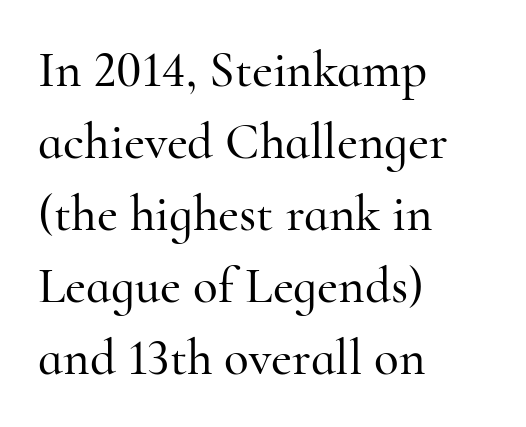
{"serif": "yes", "italic": "no", "width": "normal", "stroke_contrast": "high", "x_height": "small", "monospaced": "no", "underline": "no", "align": "left", "line_spacing": "normal", "line_spacing_ratio": 1.41, "letter_spacing": "normal", "letter_spacing_em": 0.0, "glyph_px": 51}
